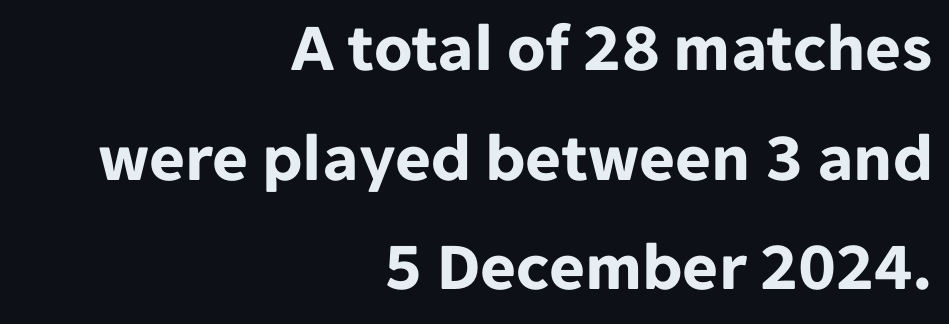
Q: Is the text bold? A: Yes.
Q: Is the text italic (slanted)? A: No, it is upright.
Q: Is the typeface a serif or a sans-serif typeface? A: Sans-serif.
Q: Is the text underlined? A: No.
Q: How is the paragraph aligned? A: Right-aligned.
Q: Is the spacing between letters normal or unusually wide? A: Normal.
Q: Is the spacing between lines tight, normal or loose? A: Normal.
Q: Width (condensed, normal, or wide)? A: Normal.
Q: Stroke contrast? A: Low.
Q: x-height? A: Medium.
Q: Monospaced? A: No.
